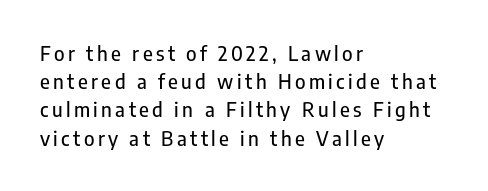
{"italic": "no", "underline": "no", "align": "left", "line_spacing": "normal", "line_spacing_ratio": 1.41, "glyph_px": 20}
